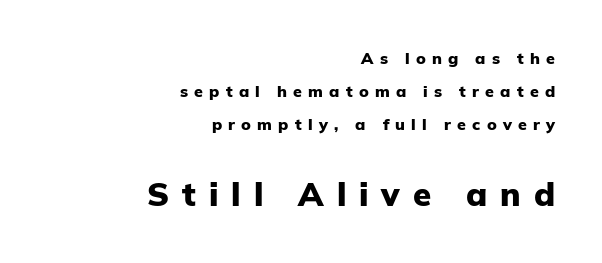
The image shows 33 px heavy sans-serif type, upright; set right-aligned, loose line spacing (2.06x), unusually wide letter spacing (+0.39 em), not underlined; the second (bottom) block is 2.06x larger; low stroke contrast and a medium x-height.
